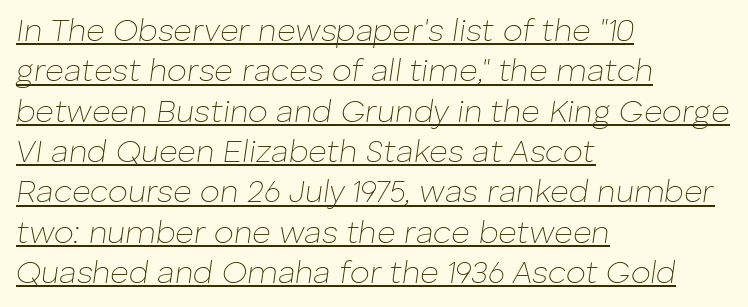
{"italic": "yes", "lean": "right", "slant_degrees": 8, "bold": "no", "weight": "thin", "width": "normal", "stroke_contrast": "low", "x_height": "medium", "monospaced": "no", "underline": "yes", "align": "left", "line_spacing": "normal", "line_spacing_ratio": 1.26, "letter_spacing": "normal", "letter_spacing_em": 0.0, "glyph_px": 32}
